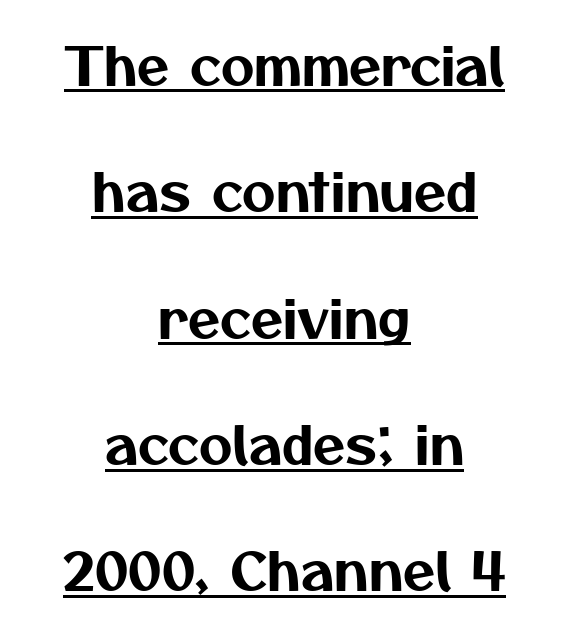
The image shows 52 px sans-serif type; set centered, loose line spacing (2.43x), normal letter spacing, underlined; medium stroke contrast and a medium x-height.
